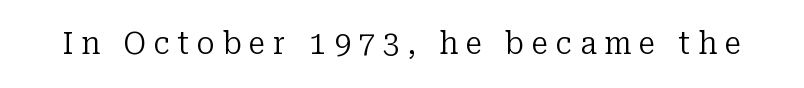
Summary of weight: not heavy and not bold. Clear beneath every line of the passage. Spacing verdict: proportional, widths tailored to each character. A typesetter would call this heavily tracked-out type.
